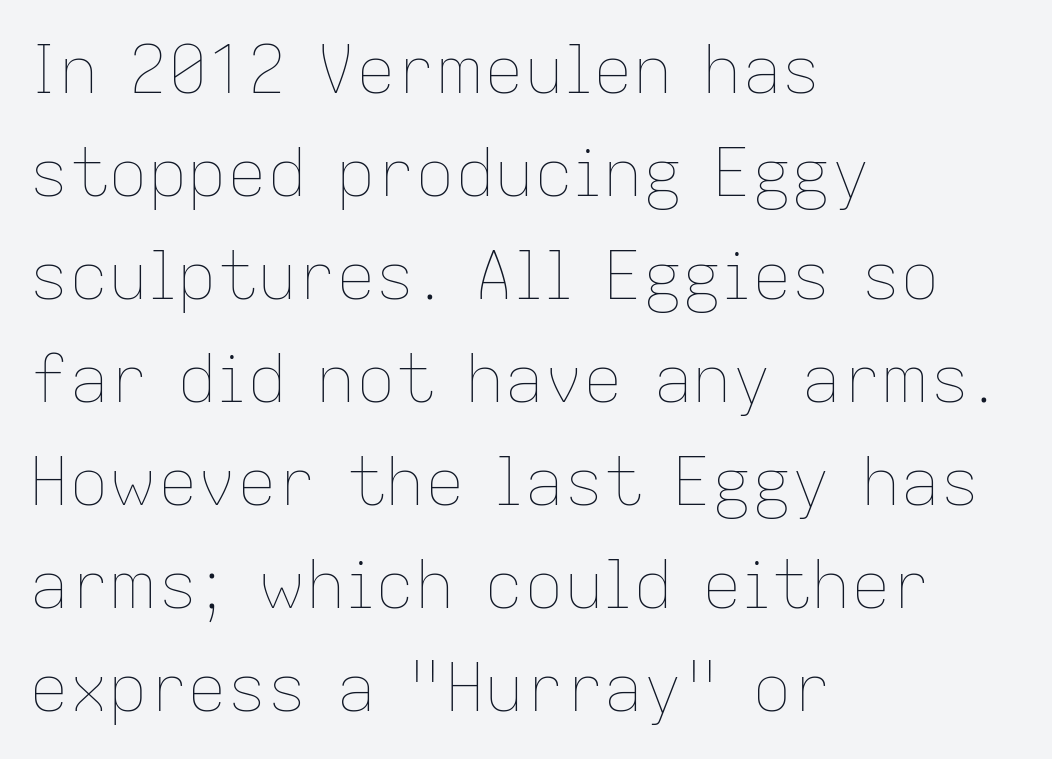
A roman cut, with each character standing at attention. Every row of glyphs begins at an identical x-position on the left. Anything drawn beneath the words? Only blank space. Characters follow at the spacing the type designer built in.
